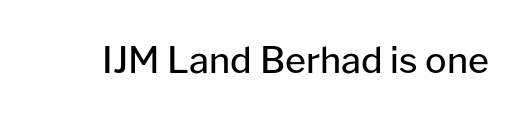
Is this a fixed-width face? No — the glyphs have proportional, varying widths. Vertical strokes here are truly vertical. Glance below the letters and you will spot only blank space. The face used here is a sans, in the tradition of grotesques and geometrics. The face looks like a standard text weight, possibly lighter. Short note: letters normally spaced.
